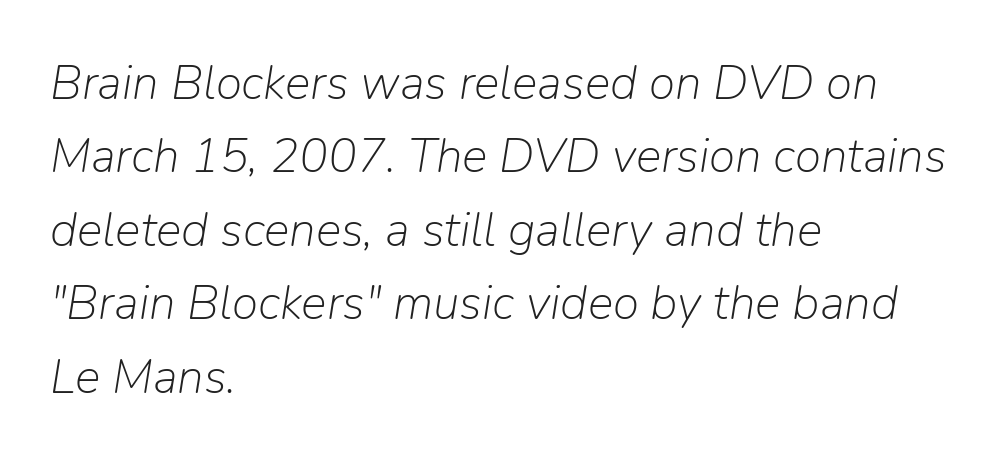
Q: Is the text bold? A: No.
Q: Is the text italic (slanted)? A: Yes, it leans right by about 9 degrees.
Q: Is the text underlined? A: No.
Q: How is the paragraph aligned? A: Left-aligned.
Q: Is the spacing between letters normal or unusually wide? A: Normal.
Q: Is the spacing between lines tight, normal or loose? A: Normal.
Q: Width (condensed, normal, or wide)? A: Normal.
Q: Stroke contrast? A: Low.
Q: x-height? A: Medium.
Q: Monospaced? A: No.
